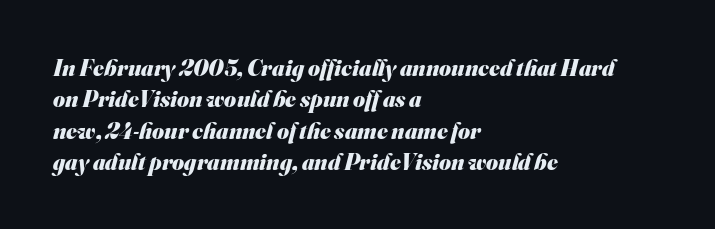
Q: Is the text bold? A: Yes.
Q: Is the text underlined? A: No.
Q: How is the paragraph aligned? A: Left-aligned.
Q: Is the spacing between letters normal or unusually wide? A: Normal.
Q: Is the spacing between lines tight, normal or loose? A: Normal.
